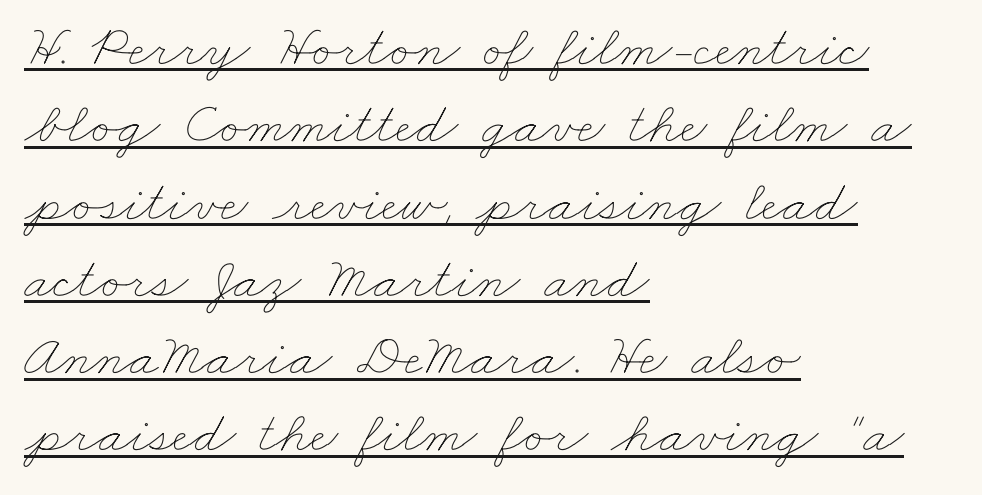
The typeface has the unassuming heft of standard copy or less. The typesetter chose a ragged-right arrangement here. Regarding leading, the lines here are spaced in the standard way. Varying glyph widths throughout — classic text-font behaviour. Here the glyphs are tracked normally, forming tight word shapes. The glyphs are accompanied by a horizontal stroke just below them.
